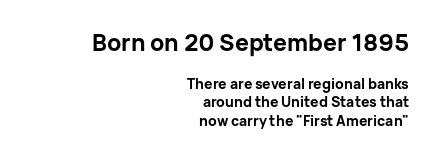
No italicization has been applied; the sample stays upright. Words appear dense and cohesive because spacing is normal. Normally led — the rows are evenly, conventionally spaced. In CSS terms this would be text-align: right. The baseline area is clear. A dark, heavy texture on the line: the type is bold.
